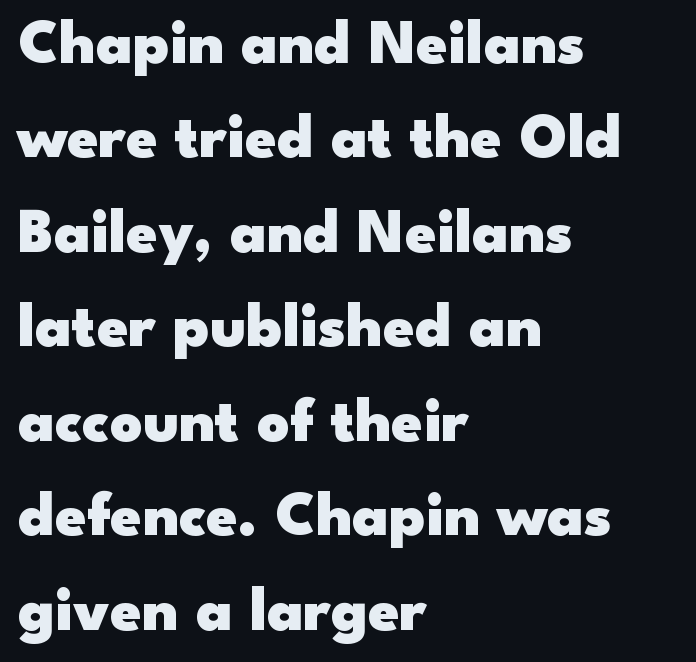
Q: Is the text bold? A: Yes.
Q: Is the text italic (slanted)? A: No, it is upright.
Q: Is the typeface a serif or a sans-serif typeface? A: Sans-serif.
Q: Is the text underlined? A: No.
Q: How is the paragraph aligned? A: Left-aligned.
Q: Is the spacing between letters normal or unusually wide? A: Normal.
Q: Is the spacing between lines tight, normal or loose? A: Normal.
Q: Width (condensed, normal, or wide)? A: Wide.
Q: Stroke contrast? A: Low.
Q: x-height? A: Small.
Q: Monospaced? A: No.
